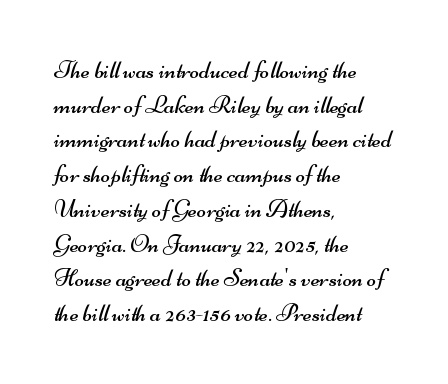
{"bold": "no", "underline": "no", "align": "left", "line_spacing": "normal", "line_spacing_ratio": 1.39, "letter_spacing": "normal", "letter_spacing_em": 0.0, "glyph_px": 25}
